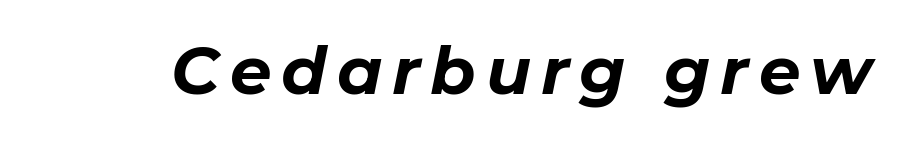
Q: Is the text bold? A: Yes.
Q: Is the text italic (slanted)? A: Yes, it leans right by about 11 degrees.
Q: Is the text underlined? A: No.
Q: Width (condensed, normal, or wide)? A: Normal.
Q: Stroke contrast? A: Low.
Q: x-height? A: Medium.
Q: Monospaced? A: No.
